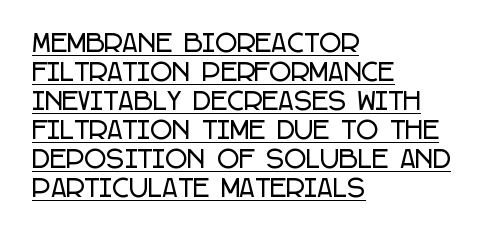
{"italic": "no", "underline": "yes", "align": "left", "line_spacing_ratio": 1.21, "letter_spacing": "normal", "letter_spacing_em": 0.0, "glyph_px": 24}
